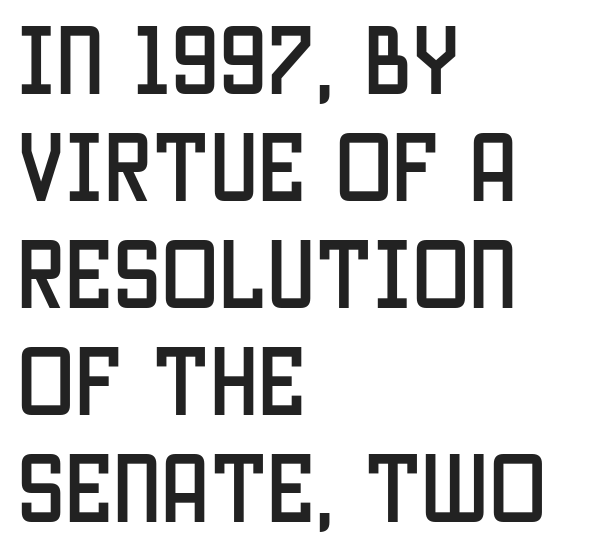
The image shows 77 px condensed sans-serif type, upright; set left-aligned, normal line spacing (1.39x), normal letter spacing, not underlined; low stroke contrast and a large x-height.
